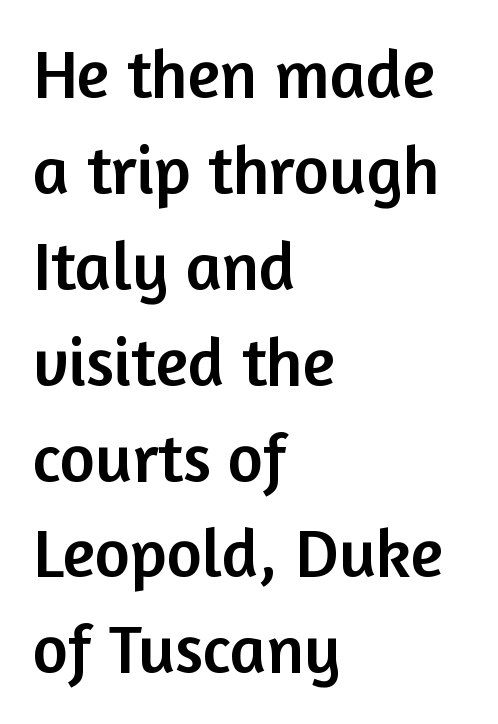
Q: Is the text italic (slanted)? A: No, it is upright.
Q: Is the typeface a serif or a sans-serif typeface? A: Sans-serif.
Q: Is the text underlined? A: No.
Q: How is the paragraph aligned? A: Left-aligned.
Q: Is the spacing between letters normal or unusually wide? A: Normal.
Q: Is the spacing between lines tight, normal or loose? A: Normal.
Q: Width (condensed, normal, or wide)? A: Normal.
Q: Stroke contrast? A: Low.
Q: x-height? A: Medium.
Q: Monospaced? A: No.
